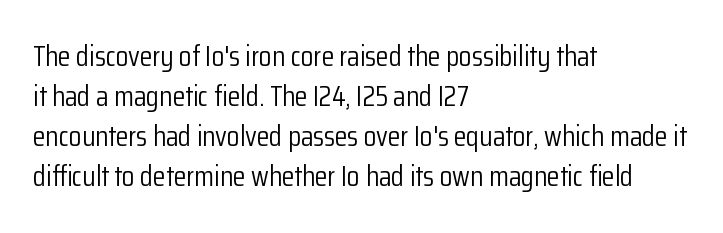
The image shows 29 px light, condensed sans-serif type, upright; set left-aligned, normal line spacing (1.38x), normal letter spacing, not underlined; low stroke contrast and a medium x-height.
